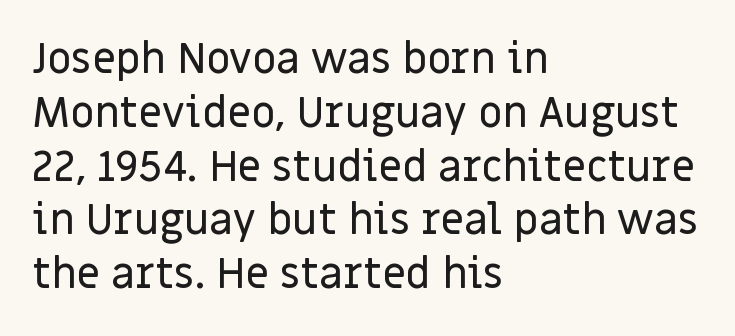
{"serif": "no", "italic": "no", "width": "normal", "stroke_contrast": "low", "x_height": "large", "monospaced": "no", "underline": "no", "align": "left", "line_spacing": "normal", "line_spacing_ratio": 1.28, "letter_spacing": "normal", "letter_spacing_em": 0.0, "glyph_px": 42}
